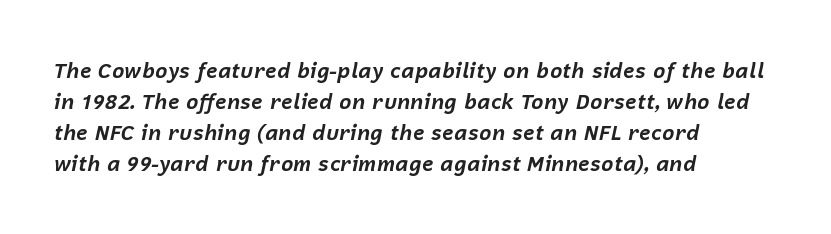
The image shows 21 px bold type, italic (leaning right); set left-aligned, normal line spacing (1.48x), normal letter spacing, not underlined.
